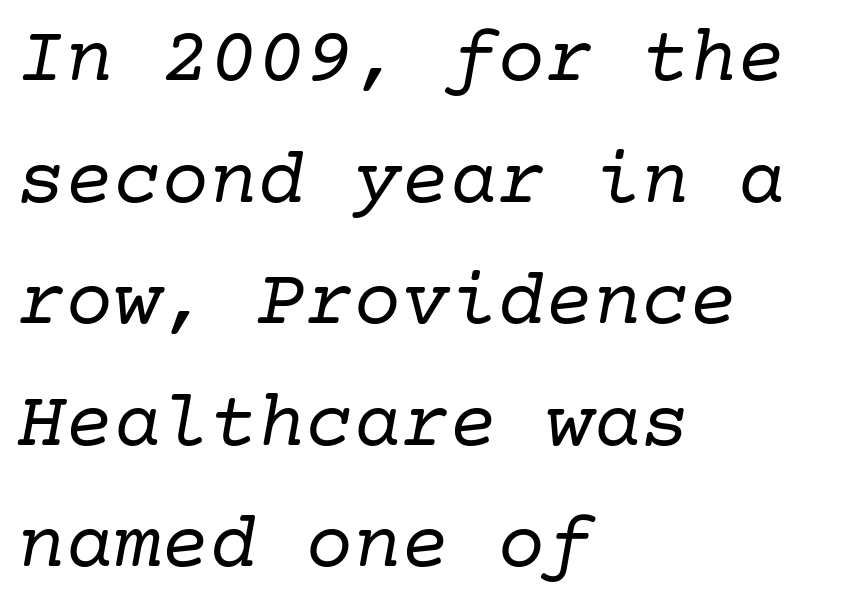
{"serif": "yes", "italic": "yes", "lean": "right", "slant_degrees": 10, "bold": "no", "weight": "regular", "width": "normal", "stroke_contrast": "low", "x_height": "medium", "underline": "no", "align": "left", "line_spacing": "normal", "line_spacing_ratio": 1.52, "letter_spacing": "normal", "letter_spacing_em": 0.0, "glyph_px": 80}
